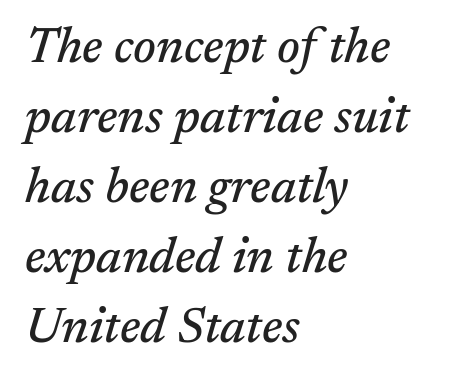
The image shows 49 px serif type, italic (leaning right); set left-aligned, normal line spacing (1.43x), normal letter spacing, not underlined; medium stroke contrast and a medium x-height.
